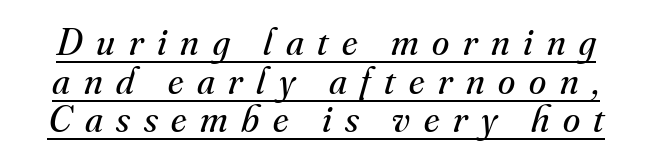
Font category for this specimen: serif. Look at the tracking — it's clearly loosened, letters drifting apart. The passage shown stacks its lines with hardly any gap. The string is rendered with underlining switched on. The rendering uses natural spacing where letterforms have individual widths. An italicized treatment has been applied to the whole sample.
